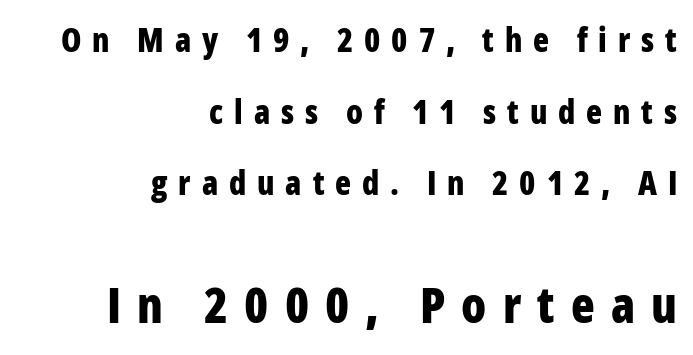
{"serif": "no", "italic": "no", "bold": "yes", "weight": "bold", "width": "condensed", "stroke_contrast": "low", "x_height": "medium", "monospaced": "no", "underline": "no", "align": "right", "line_spacing": "loose", "line_spacing_ratio": 2.17, "letter_spacing": "wide", "letter_spacing_em": 0.33, "larger_block": "second", "size_ratio": 1.48, "glyph_px": 49}
